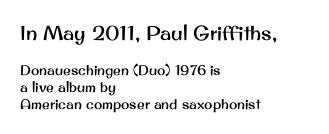
Words appear dense and cohesive because spacing is normal. Left-aligned paragraph, ragged on the right. The specimen reads as upright at a glance. Size contrast runs from large at the top to small at the bottom.
